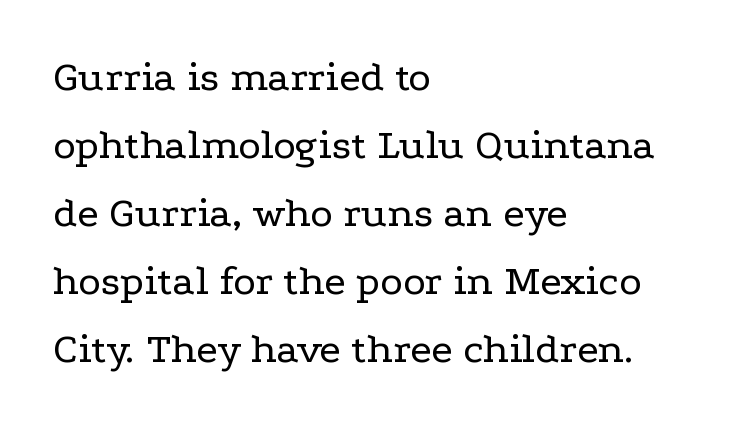
The image shows 43 px regular-weight, wide serif type, upright; set left-aligned, normal line spacing (1.58x), normal letter spacing, not underlined; low stroke contrast and a medium x-height.
